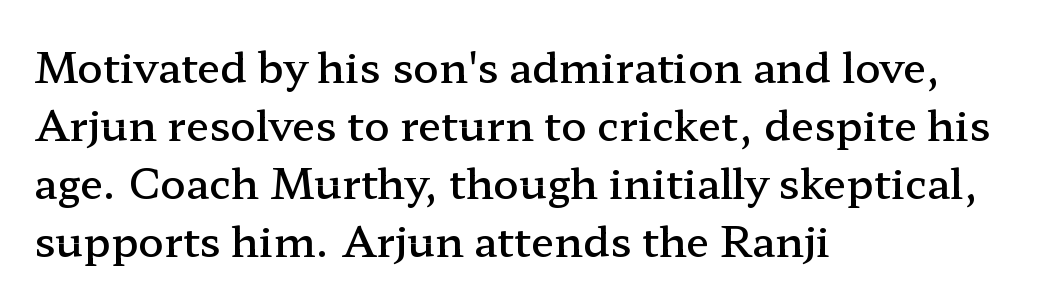
{"serif": "yes", "italic": "no", "bold": "semi", "weight": "semibold", "width": "wide", "stroke_contrast": "low", "x_height": "medium", "monospaced": "no", "underline": "no", "align": "left", "line_spacing": "normal", "line_spacing_ratio": 1.38, "letter_spacing": "normal", "letter_spacing_em": 0.0, "glyph_px": 42}
